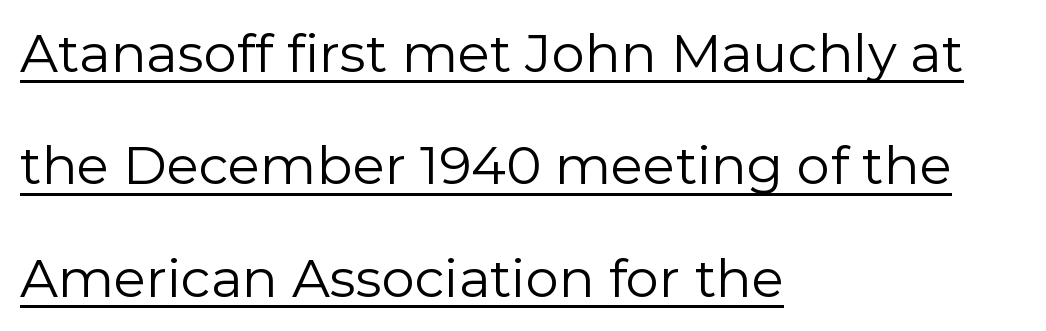
Q: Is the text bold? A: No.
Q: Is the text italic (slanted)? A: No, it is upright.
Q: Is the typeface a serif or a sans-serif typeface? A: Sans-serif.
Q: Is the text underlined? A: Yes.
Q: How is the paragraph aligned? A: Left-aligned.
Q: Is the spacing between letters normal or unusually wide? A: Normal.
Q: Is the spacing between lines tight, normal or loose? A: Loose.
Q: Width (condensed, normal, or wide)? A: Normal.
Q: Stroke contrast? A: Low.
Q: x-height? A: Medium.
Q: Monospaced? A: No.
